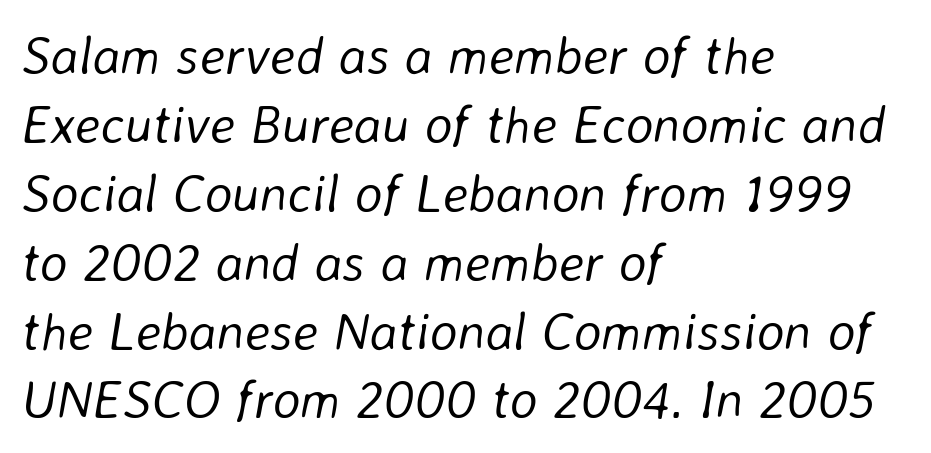
The image shows 53 px light type, italic (leaning right); set left-aligned, normal line spacing (1.3x), normal letter spacing, not underlined; low stroke contrast and a medium x-height.
